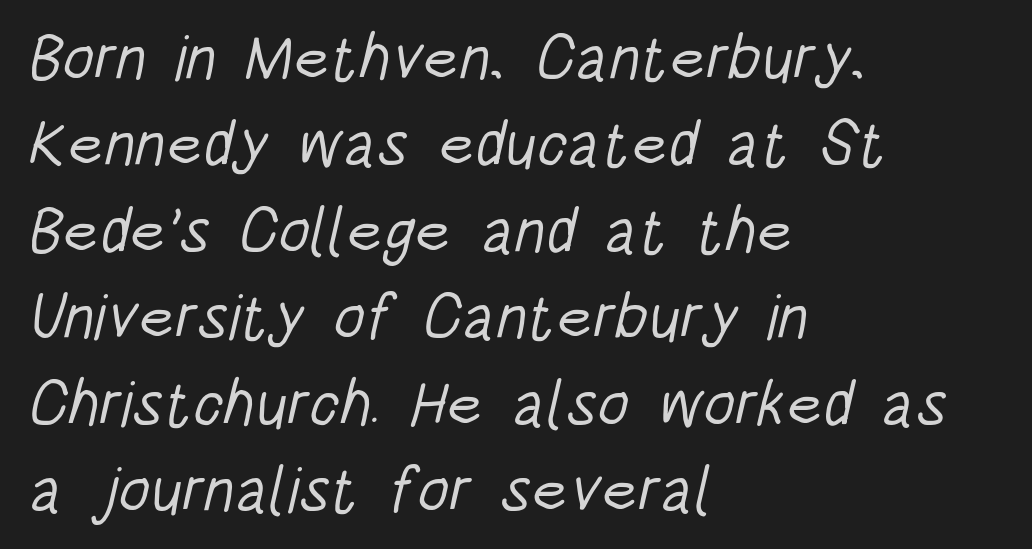
{"serif": "no", "bold": "no", "weight": "light", "width": "condensed", "stroke_contrast": "low", "x_height": "large", "monospaced": "no", "underline": "no", "align": "left", "line_spacing": "normal", "line_spacing_ratio": 1.35, "letter_spacing": "normal", "letter_spacing_em": 0.0, "glyph_px": 64}
